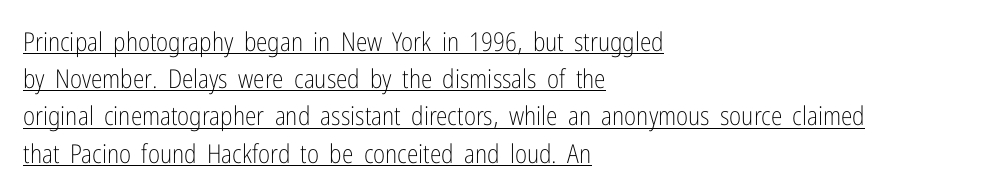
The image shows 26 px text type, upright; set left-aligned, normal line spacing (1.43x), normal letter spacing, underlined.
